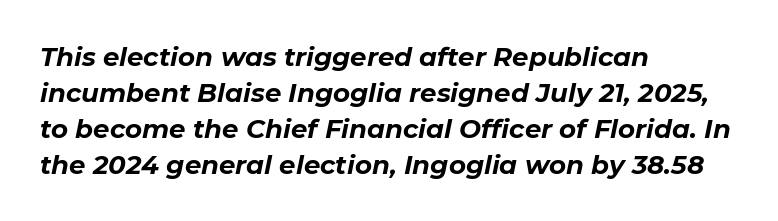
The image shows 26 px bold type, italic (leaning right); set left-aligned, normal line spacing (1.38x), normal letter spacing, not underlined.
